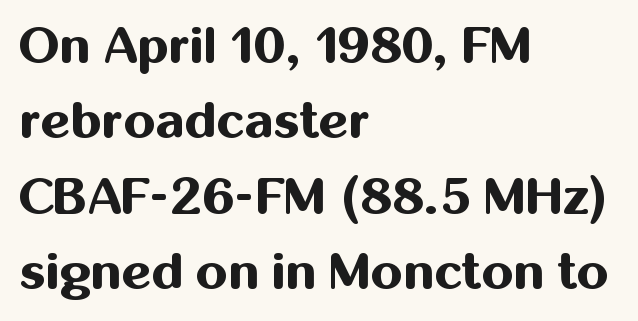
Q: Is the text bold? A: Yes.
Q: Is the text italic (slanted)? A: No, it is upright.
Q: Is the typeface a serif or a sans-serif typeface? A: Sans-serif.
Q: Is the text underlined? A: No.
Q: How is the paragraph aligned? A: Left-aligned.
Q: Is the spacing between letters normal or unusually wide? A: Normal.
Q: Is the spacing between lines tight, normal or loose? A: Normal.
Q: Width (condensed, normal, or wide)? A: Normal.
Q: Stroke contrast? A: Medium.
Q: x-height? A: Medium.
Q: Monospaced? A: No.
